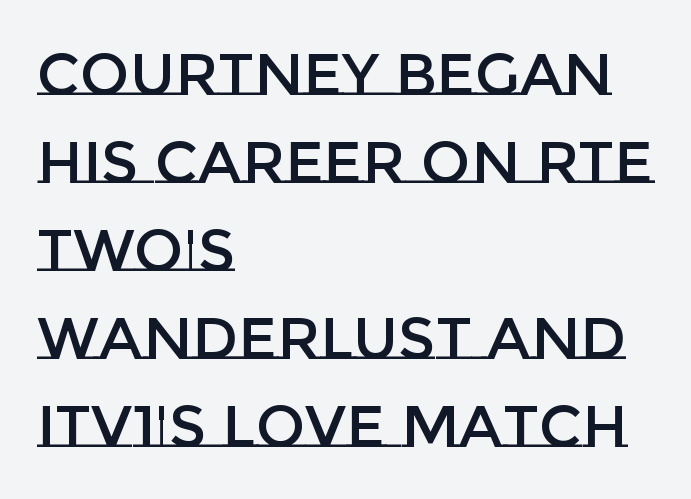
{"italic": "no", "width": "normal", "stroke_contrast": "low", "x_height": "large", "monospaced": "no", "underline": "no", "align": "left", "line_spacing": "normal", "line_spacing_ratio": 1.49, "letter_spacing": "normal", "letter_spacing_em": 0.0, "glyph_px": 59}
